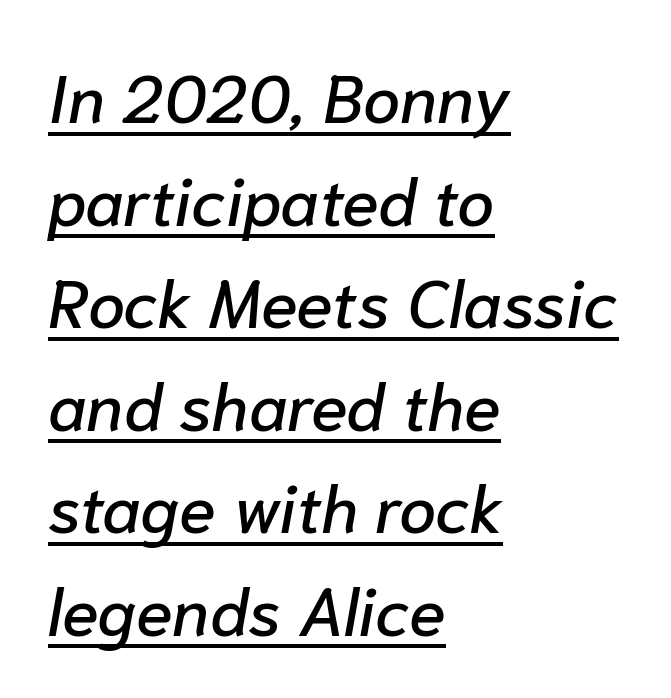
Q: Is the text italic (slanted)? A: Yes, it leans right by about 10 degrees.
Q: Is the text underlined? A: Yes.
Q: How is the paragraph aligned? A: Left-aligned.
Q: Is the spacing between letters normal or unusually wide? A: Normal.
Q: Is the spacing between lines tight, normal or loose? A: Normal.
Q: Width (condensed, normal, or wide)? A: Normal.
Q: Stroke contrast? A: Low.
Q: x-height? A: Medium.
Q: Monospaced? A: No.
